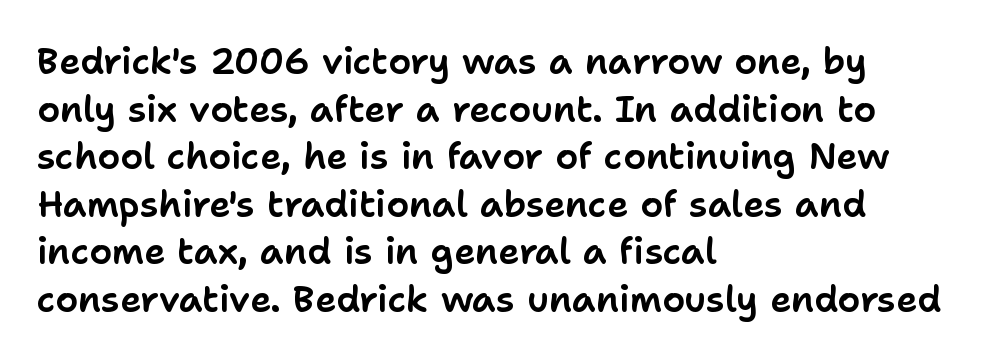
The compositor pushed each line to the left boundary. Decoration check: the copy has no underline. Characters follow at the spacing the type designer built in. A typesetter would mark this as roman, not italic. Notice how descenders clear the ascenders below comfortably — that's standard leading.
